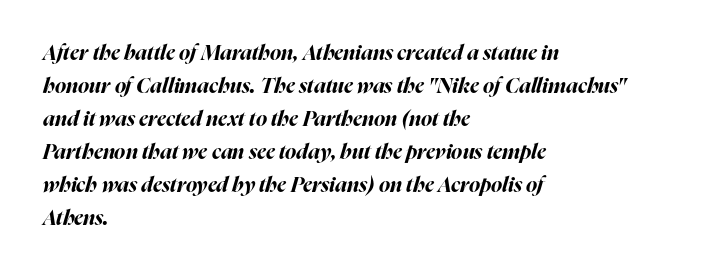
The image shows 21 px bold type, italic (leaning right); set left-aligned, normal line spacing (1.57x), normal letter spacing, not underlined.
